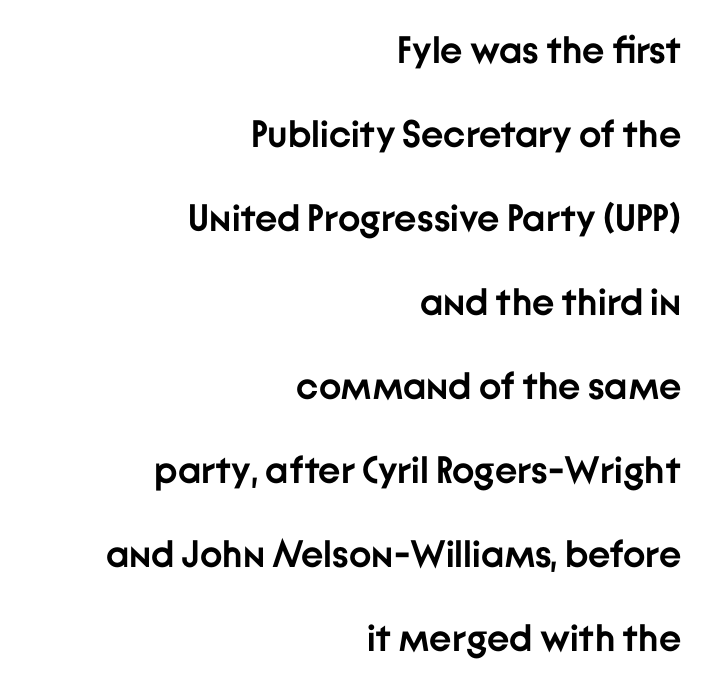
The image shows 38 px semibold sans-serif type, upright; set right-aligned, loose line spacing (2.21x), normal letter spacing, not underlined; low stroke contrast and a medium x-height.
